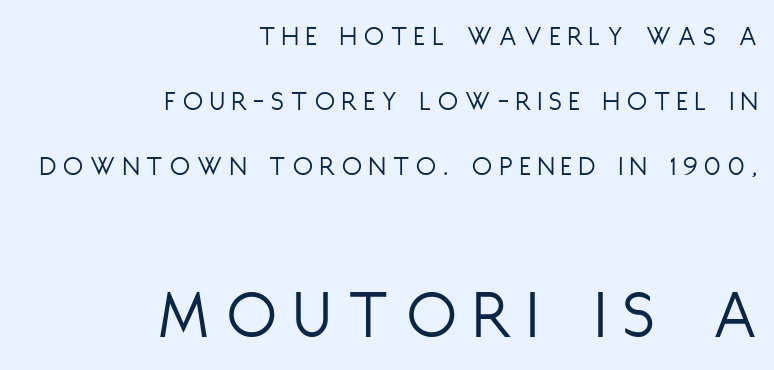
The image shows 72 px light, condensed sans-serif type, upright; set right-aligned, loose line spacing (2.24x), unusually wide letter spacing (+0.25 em), not underlined; the second (bottom) block is 2.48x larger; low stroke contrast and a large x-height.
